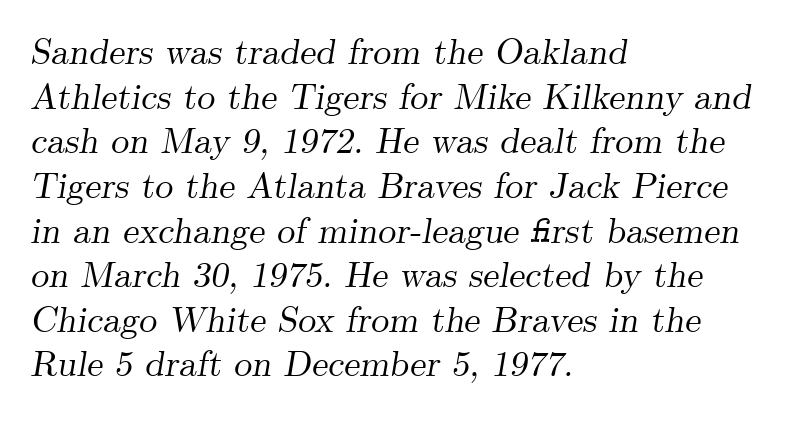
The image shows 36 px serif type, italic (leaning right); set left-aligned, line spacing 1.24x, normal letter spacing, not underlined; medium stroke contrast and a small x-height.
